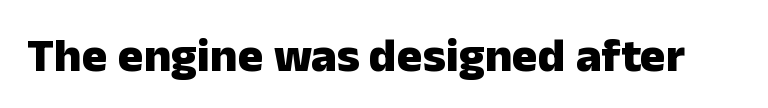
Notice how thick the strokes are: this is what a full bold looks like. The letters stand straight up with perfectly vertical stems. These lines are rendered in a variable-pitch font. Nobody drew a line under any word here. Nothing sits at the stroke ends, so this counts as sans-serif.
